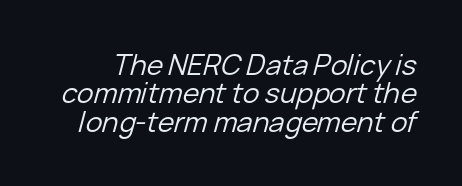
The image shows 28 px regular-weight type, italic (leaning right); set tight line spacing (1.01x), normal letter spacing, not underlined; low stroke contrast and a medium x-height.
